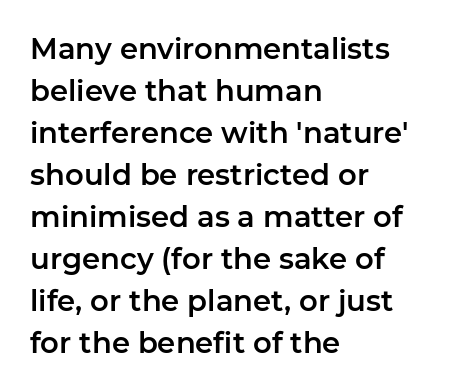
Q: Is the text italic (slanted)? A: No, it is upright.
Q: Is the typeface a serif or a sans-serif typeface? A: Sans-serif.
Q: Is the text underlined? A: No.
Q: How is the paragraph aligned? A: Left-aligned.
Q: Is the spacing between letters normal or unusually wide? A: Normal.
Q: Is the spacing between lines tight, normal or loose? A: Normal.
Q: Width (condensed, normal, or wide)? A: Normal.
Q: Stroke contrast? A: Low.
Q: x-height? A: Medium.
Q: Monospaced? A: No.
